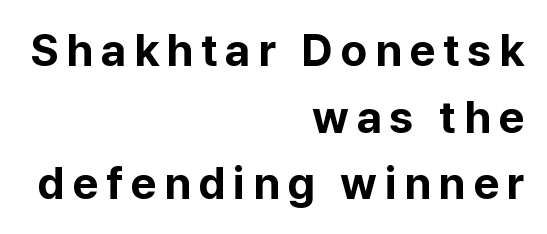
The image shows 45 px bold sans-serif type, upright; set right-aligned, normal line spacing (1.48x), not underlined; low stroke contrast and a medium x-height.
